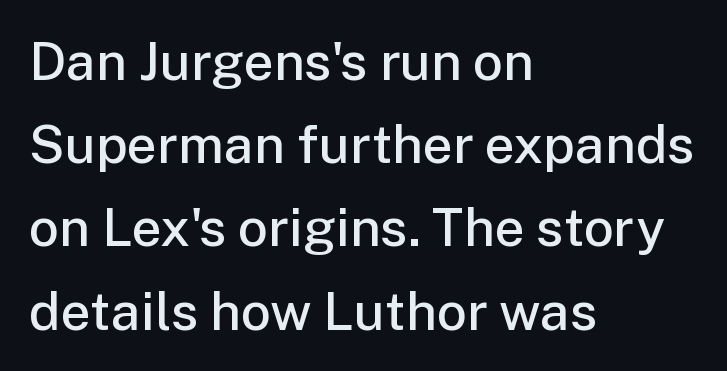
Q: Is the text bold? A: Semi-bold.
Q: Is the text italic (slanted)? A: No, it is upright.
Q: Is the typeface a serif or a sans-serif typeface? A: Sans-serif.
Q: Is the text underlined? A: No.
Q: How is the paragraph aligned? A: Left-aligned.
Q: Is the spacing between letters normal or unusually wide? A: Normal.
Q: Is the spacing between lines tight, normal or loose? A: Normal.
Q: Width (condensed, normal, or wide)? A: Normal.
Q: Stroke contrast? A: Low.
Q: x-height? A: Medium.
Q: Monospaced? A: No.
